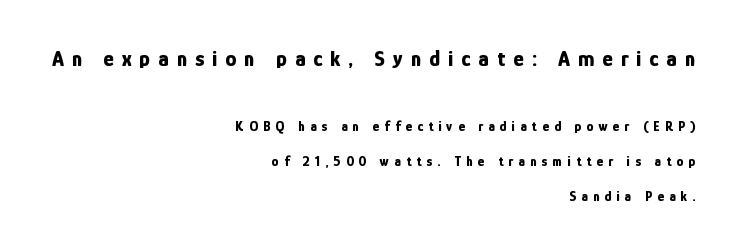
The image shows 22 px bold type, upright; set right-aligned, loose line spacing (2.48x), unusually wide letter spacing (+0.37 em), not underlined; the first (top) block is 1.57x larger.
